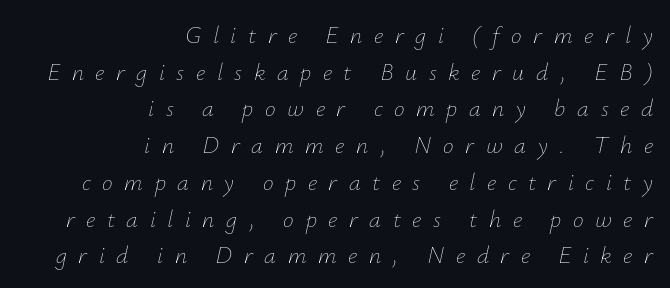
The zone under the glyphs is completely vacant. One glance says typical: line gaps are just what's usual. Where is the straight margin? On the right. The type is letterspaced generously, with wide tracking. Caption: face not bold, strokes unweighted. The face used here has a pronounced slope to its letters.
